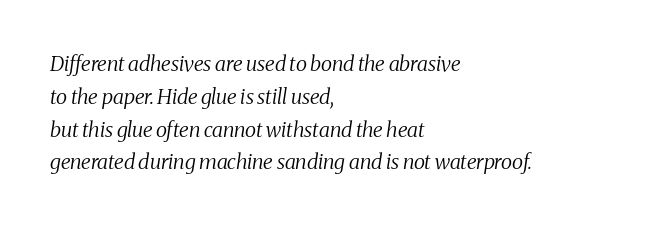
The letters sit at their default tracking, neither squeezed nor spread. Is the block centered? No — it sits flush against the left margin. The string is rendered with underlining switched off. Weight: regular or lighter. Italic? Definitely — the glyphs are oblique.
